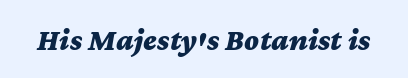
The image shows 31 px bold, wide type, italic (leaning right); set normal letter spacing, not underlined; medium stroke contrast and a medium x-height.
